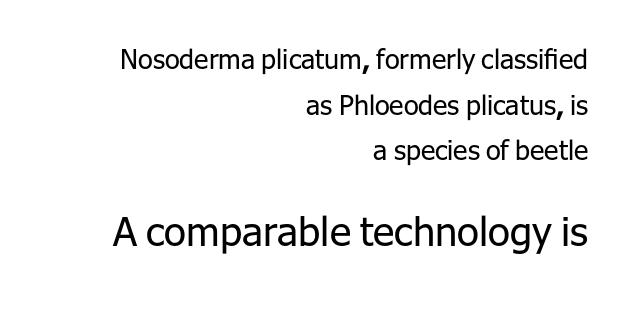
Q: Is the text bold? A: No.
Q: Is the text italic (slanted)? A: No, it is upright.
Q: Is the typeface a serif or a sans-serif typeface? A: Sans-serif.
Q: Is the text underlined? A: No.
Q: How is the paragraph aligned? A: Right-aligned.
Q: Is the spacing between letters normal or unusually wide? A: Normal.
Q: Is the spacing between lines tight, normal or loose? A: Normal.
Q: Which block of text is set in a larger size, the first (top) or the second (bottom)? A: The second (bottom) one.
Q: Width (condensed, normal, or wide)? A: Normal.
Q: Stroke contrast? A: Low.
Q: x-height? A: Medium.
Q: Monospaced? A: No.
